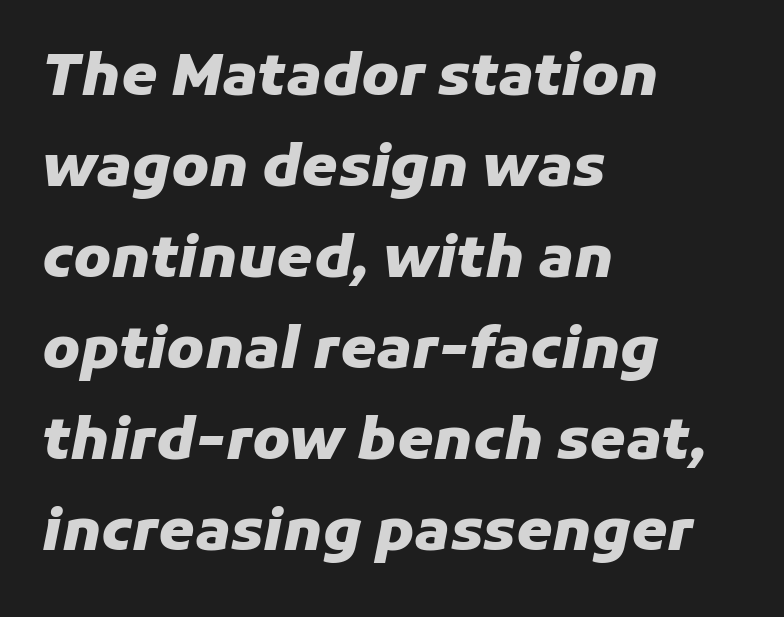
The image shows 58 px heavy type, italic (leaning right); set left-aligned, normal line spacing (1.57x), normal letter spacing, not underlined; low stroke contrast and a medium x-height.
